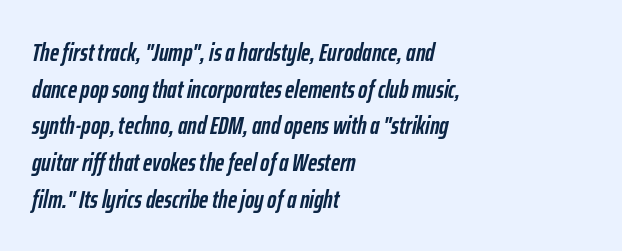
Q: Is the text bold? A: Yes.
Q: Is the text italic (slanted)? A: Yes, it leans right by about 12 degrees.
Q: Is the text underlined? A: No.
Q: How is the paragraph aligned? A: Left-aligned.
Q: Is the spacing between letters normal or unusually wide? A: Normal.
Q: Is the spacing between lines tight, normal or loose? A: Normal.
